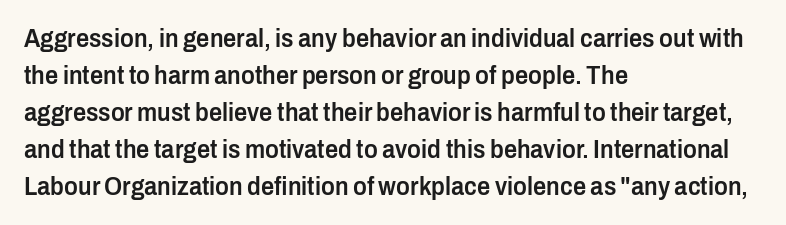
Successive baselines arrive at the customary interval. What weight is shown? A semibold, between regular and bold. The baseline area is clear. Compared with typical body copy, the letter spacing here is the same. When letters stand straight like this, we call the style roman or upright.
